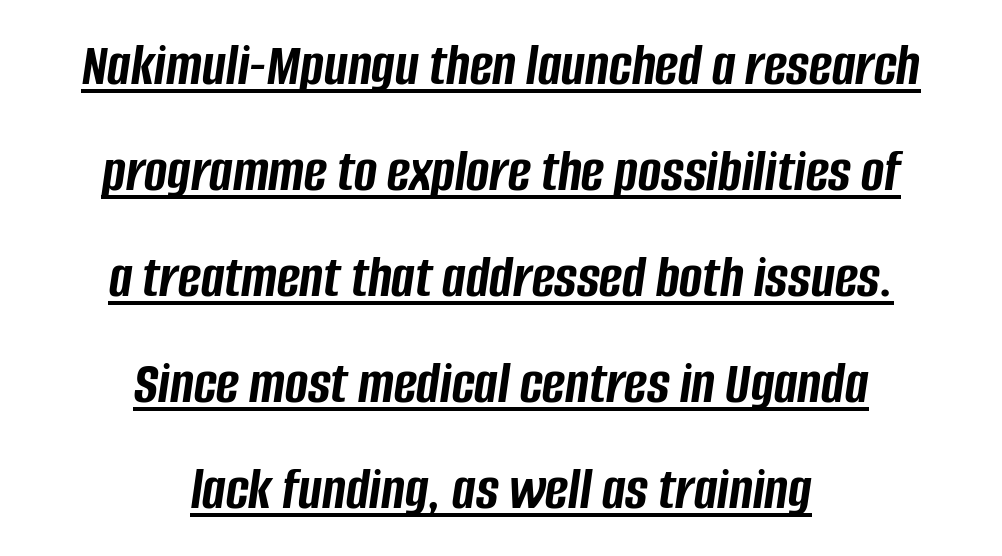
Q: Is the text bold? A: Yes.
Q: Is the text italic (slanted)? A: Yes, it leans right by about 8 degrees.
Q: Is the text underlined? A: Yes.
Q: How is the paragraph aligned? A: Centered.
Q: Is the spacing between letters normal or unusually wide? A: Normal.
Q: Width (condensed, normal, or wide)? A: Condensed.
Q: Stroke contrast? A: Low.
Q: x-height? A: Large.
Q: Monospaced? A: No.
